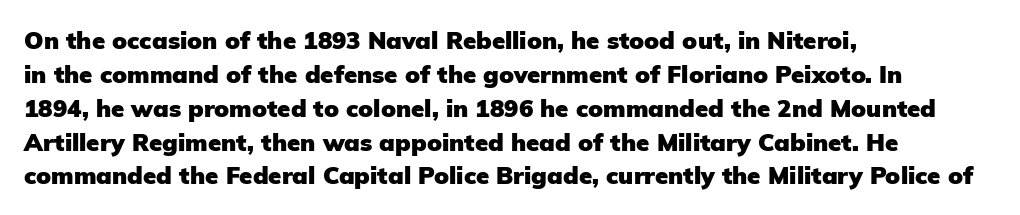
Check under the words: just untouched page. The lettering stays uniformly vertical, giving the passage a roman look. Does the weight exceed regular? Yes, all the way to bold. Leading: standard.
